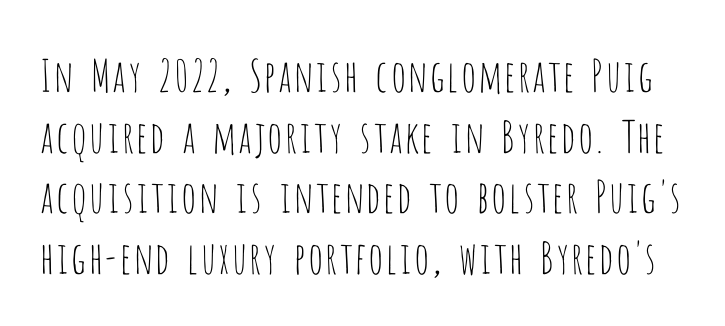
The image shows 44 px thin, condensed sans-serif type, upright; set normal line spacing (1.38x), normal letter spacing, not underlined; low stroke contrast and a large x-height.
